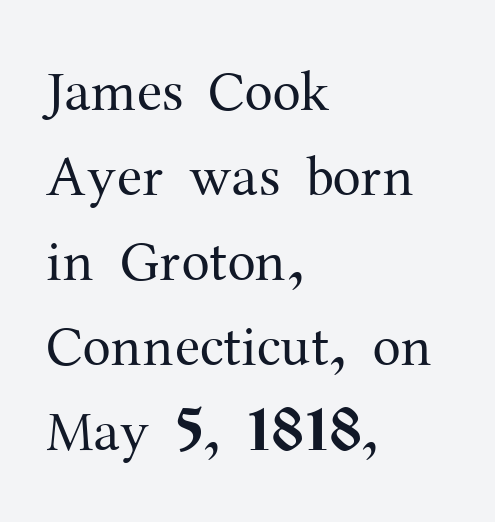
Q: Is the text bold? A: No.
Q: Is the text italic (slanted)? A: No, it is upright.
Q: Is the typeface a serif or a sans-serif typeface? A: Serif.
Q: Is the text underlined? A: No.
Q: How is the paragraph aligned? A: Left-aligned.
Q: Is the spacing between letters normal or unusually wide? A: Normal.
Q: Is the spacing between lines tight, normal or loose? A: Normal.
Q: Width (condensed, normal, or wide)? A: Normal.
Q: Stroke contrast? A: Medium.
Q: x-height? A: Medium.
Q: Monospaced? A: No.
